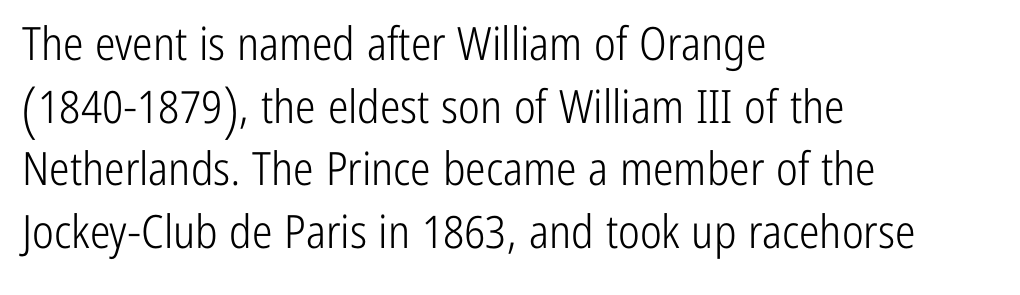
{"serif": "no", "italic": "no", "bold": "no", "weight": "light", "width": "condensed", "stroke_contrast": "low", "x_height": "medium", "monospaced": "no", "underline": "no", "align": "left", "line_spacing": "normal", "line_spacing_ratio": 1.36, "letter_spacing": "normal", "letter_spacing_em": 0.0, "glyph_px": 46}
